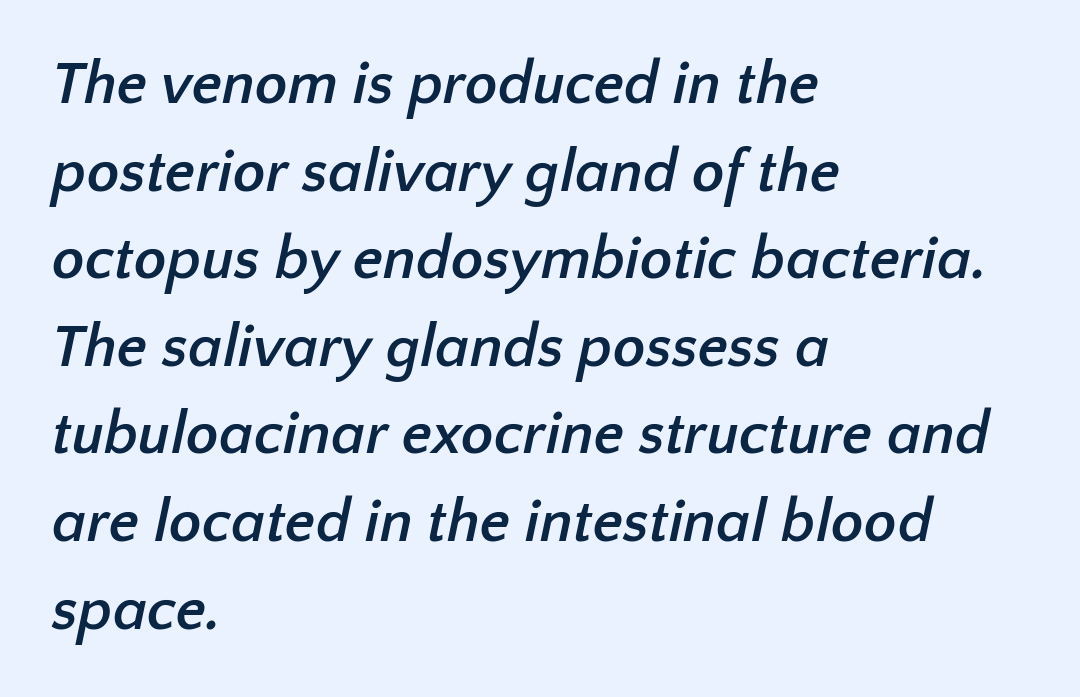
The image shows 60 px semibold sans-serif type; set left-aligned, normal line spacing (1.46x), normal letter spacing, not underlined; low stroke contrast and a medium x-height.
